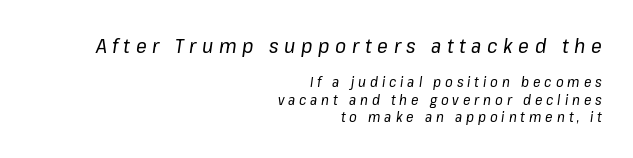
Q: Is the text bold? A: No.
Q: Is the text italic (slanted)? A: Yes, it leans right by about 8 degrees.
Q: Is the text underlined? A: No.
Q: How is the paragraph aligned? A: Right-aligned.
Q: Is the spacing between letters normal or unusually wide? A: Unusually wide.
Q: Is the spacing between lines tight, normal or loose? A: Normal.
Q: Which block of text is set in a larger size, the first (top) or the second (bottom)? A: The first (top) one.
